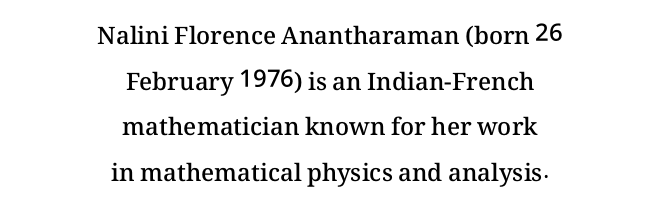
Q: Is the text bold? A: Semi-bold.
Q: Is the text italic (slanted)? A: No, it is upright.
Q: Is the text underlined? A: No.
Q: How is the paragraph aligned? A: Centered.
Q: Is the spacing between letters normal or unusually wide? A: Normal.
Q: Is the spacing between lines tight, normal or loose? A: Loose.
